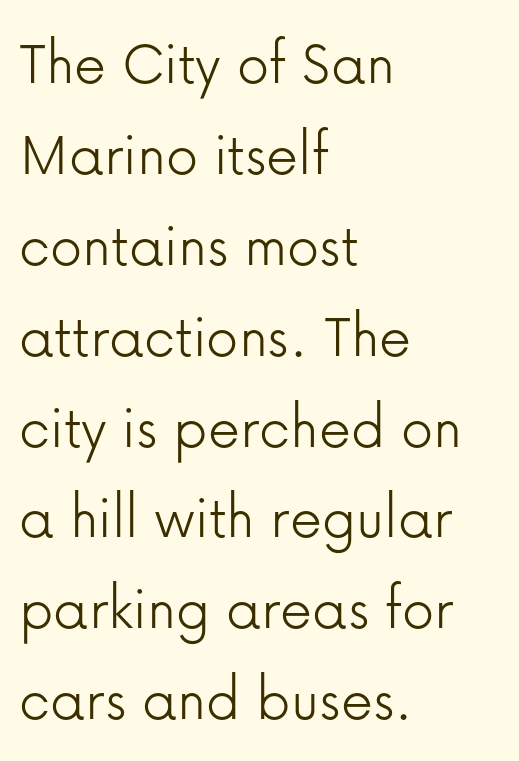
Q: Is the text bold? A: No.
Q: Is the text italic (slanted)? A: No, it is upright.
Q: Is the typeface a serif or a sans-serif typeface? A: Sans-serif.
Q: Is the text underlined? A: No.
Q: How is the paragraph aligned? A: Left-aligned.
Q: Is the spacing between letters normal or unusually wide? A: Normal.
Q: Is the spacing between lines tight, normal or loose? A: Normal.
Q: Width (condensed, normal, or wide)? A: Normal.
Q: Stroke contrast? A: Low.
Q: x-height? A: Medium.
Q: Monospaced? A: No.
